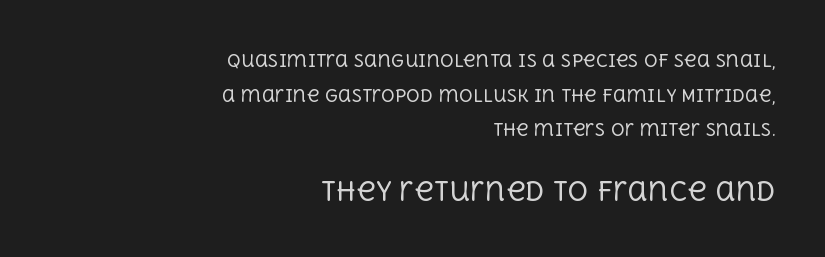
The image shows 26 px text type, upright; set right-aligned, loose line spacing (2.04x), normal letter spacing, not underlined; the second (bottom) block is 1.53x larger.
